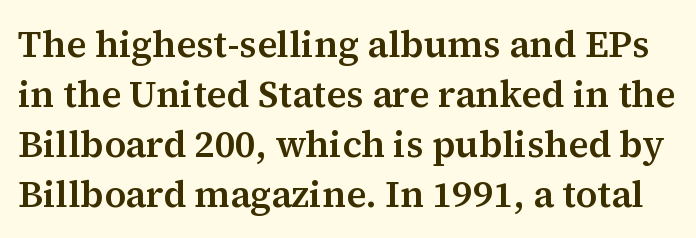
These lines keep a tight, regular rhythm from letter to letter. Every stem runs plumb, perpendicular to the baseline. Plain, unruled lines of type. The letters carry serifs — small finishing strokes at the ends of their stems. These lines are rendered in a variable-pitch font.
